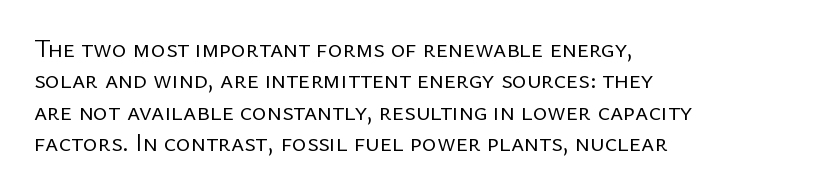
No letter is thick-stroked: the sample isn't bold. This is roman type, the default non-slanted kind. One glance says typical: line gaps are just what's usual. Plain, unruled lines of type. This sample is left-justified, so line endings fall wherever the words run out.
